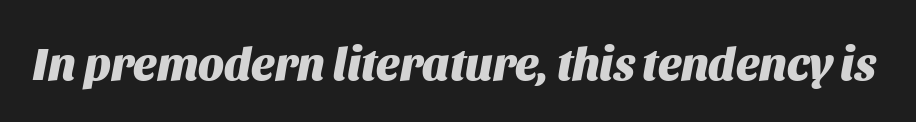
{"italic": "yes", "lean": "right", "slant_degrees": 11, "bold": "yes", "weight": "heavy", "width": "normal", "stroke_contrast": "medium", "x_height": "large", "monospaced": "no", "underline": "no", "letter_spacing": "normal", "letter_spacing_em": 0.0, "glyph_px": 46}
